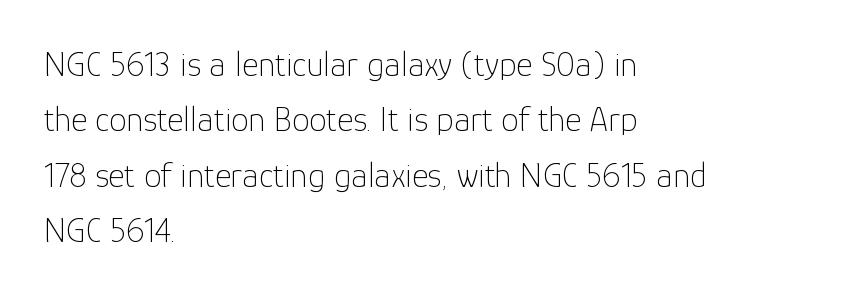
The image shows 35 px thin sans-serif type, upright; set left-aligned, normal line spacing (1.58x), normal letter spacing, not underlined; low stroke contrast and a medium x-height.
